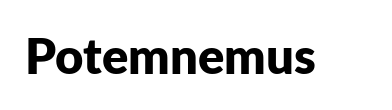
Q: Is the text bold? A: Yes.
Q: Is the text italic (slanted)? A: No, it is upright.
Q: Is the typeface a serif or a sans-serif typeface? A: Sans-serif.
Q: Is the text underlined? A: No.
Q: Is the spacing between letters normal or unusually wide? A: Normal.
Q: Width (condensed, normal, or wide)? A: Normal.
Q: Stroke contrast? A: Low.
Q: x-height? A: Medium.
Q: Monospaced? A: No.
